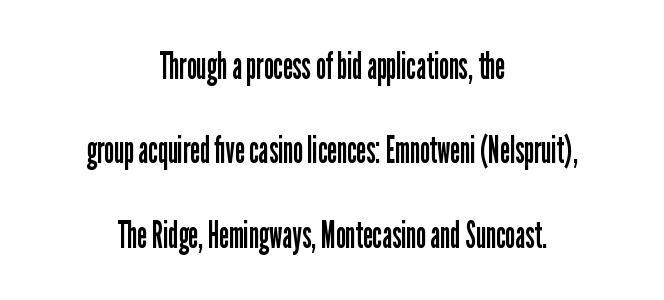
The image shows 37 px regular-weight, condensed sans-serif type, upright; set centered, loose line spacing (2.28x), normal letter spacing, not underlined; low stroke contrast and a medium x-height.
